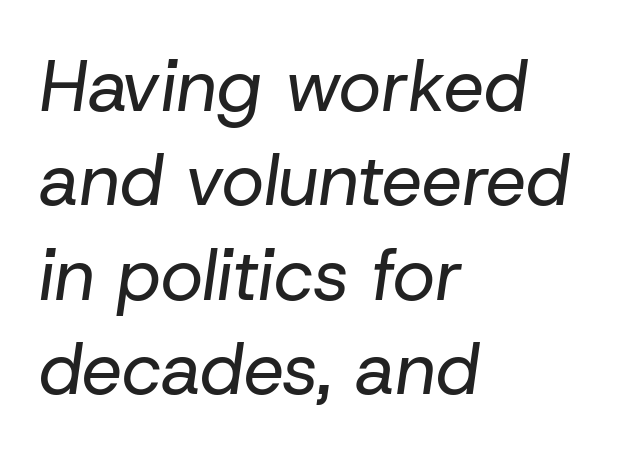
Q: Is the text bold? A: No.
Q: Is the text italic (slanted)? A: Yes, it leans right by about 8 degrees.
Q: Is the text underlined? A: No.
Q: How is the paragraph aligned? A: Left-aligned.
Q: Is the spacing between letters normal or unusually wide? A: Normal.
Q: Is the spacing between lines tight, normal or loose? A: Normal.
Q: Width (condensed, normal, or wide)? A: Normal.
Q: Stroke contrast? A: Low.
Q: x-height? A: Medium.
Q: Monospaced? A: No.
